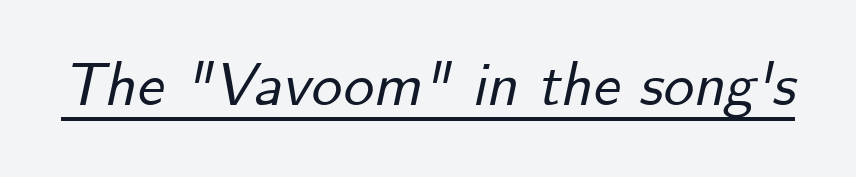
Q: Is the text italic (slanted)? A: Yes, it leans right by about 12 degrees.
Q: Is the text underlined? A: Yes.
Q: Is the spacing between letters normal or unusually wide? A: Normal.
Q: Width (condensed, normal, or wide)? A: Normal.
Q: Stroke contrast? A: Low.
Q: x-height? A: Small.
Q: Monospaced? A: No.
